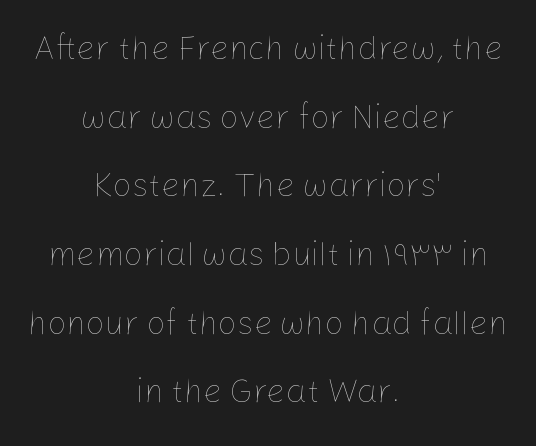
The image shows 33 px thin type, upright; set centered, loose line spacing (2.08x), normal letter spacing, not underlined; low stroke contrast and a medium x-height.
